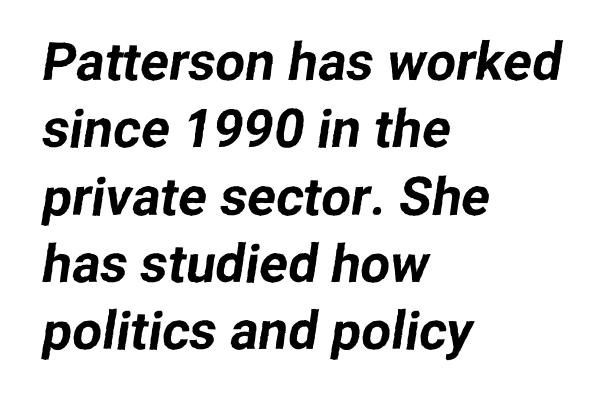
The letters advance in unequal steps, a hallmark of proportional type. A typesetter would call this zero additional tracking. The rendering uses a moderate line-height, typical for paragraphs. Is the block centered? No — it sits flush against the left margin. The baseline area is clear. Look at the bottom of the vertical strokes: they stop flat, with no serifs.
